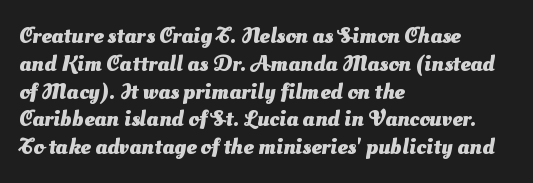
Q: Is the text bold? A: Yes.
Q: Is the text underlined? A: No.
Q: How is the paragraph aligned? A: Left-aligned.
Q: Is the spacing between letters normal or unusually wide? A: Normal.
